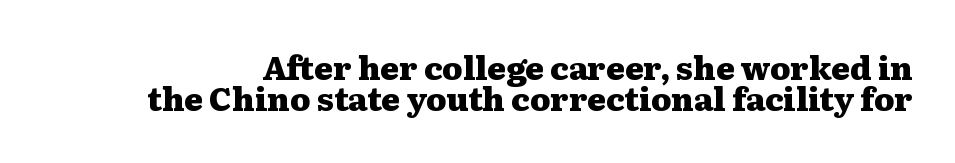
{"serif": "yes", "italic": "no", "bold": "yes", "weight": "heavy", "width": "wide", "stroke_contrast": "medium", "x_height": "medium", "monospaced": "no", "underline": "no", "line_spacing": "tight", "line_spacing_ratio": 0.96, "letter_spacing": "normal", "letter_spacing_em": 0.0, "glyph_px": 32}
